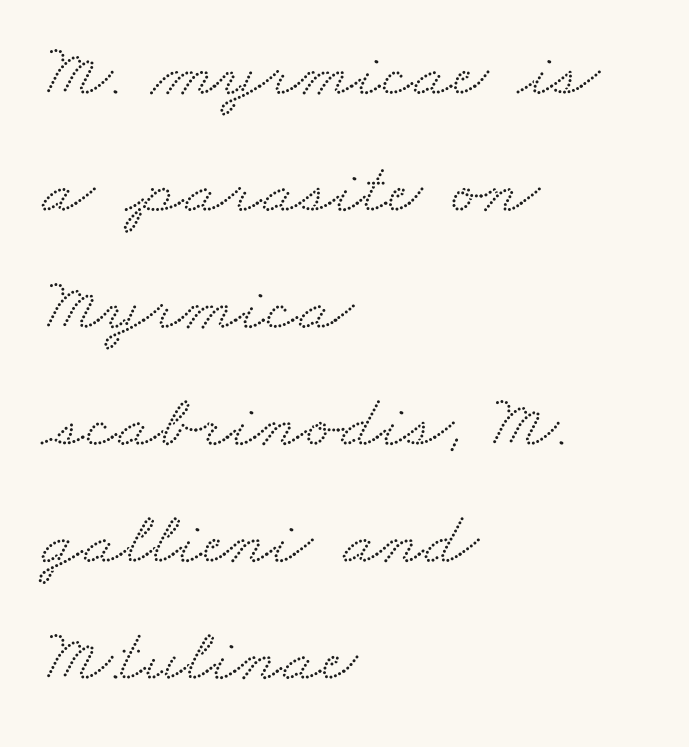
Q: Is the typeface a serif or a sans-serif typeface? A: Serif.
Q: Is the text underlined? A: No.
Q: How is the paragraph aligned? A: Left-aligned.
Q: Is the spacing between letters normal or unusually wide? A: Normal.
Q: Is the spacing between lines tight, normal or loose? A: Normal.
Q: Width (condensed, normal, or wide)? A: Wide.
Q: Stroke contrast? A: Medium.
Q: x-height? A: Small.
Q: Monospaced? A: No.
